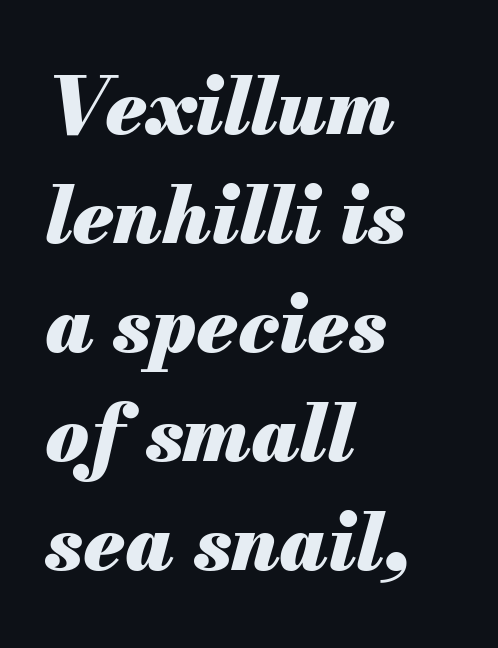
Q: Is the text bold? A: Yes.
Q: Is the text italic (slanted)? A: Yes, it leans right by about 13 degrees.
Q: Is the text underlined? A: No.
Q: How is the paragraph aligned? A: Left-aligned.
Q: Is the spacing between letters normal or unusually wide? A: Normal.
Q: Is the spacing between lines tight, normal or loose? A: Normal.
Q: Width (condensed, normal, or wide)? A: Normal.
Q: Stroke contrast? A: Medium.
Q: x-height? A: Small.
Q: Monospaced? A: No.
